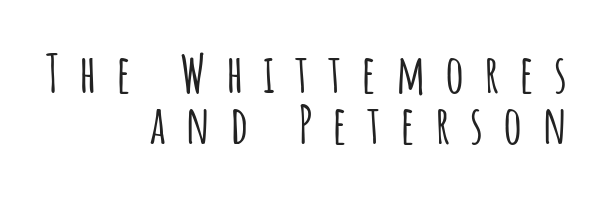
{"serif": "no", "italic": "no", "width": "condensed", "stroke_contrast": "low", "x_height": "large", "monospaced": "no", "underline": "no", "align": "right", "line_spacing": "tight", "line_spacing_ratio": 0.97, "letter_spacing": "wide", "letter_spacing_em": 0.37, "glyph_px": 53}
